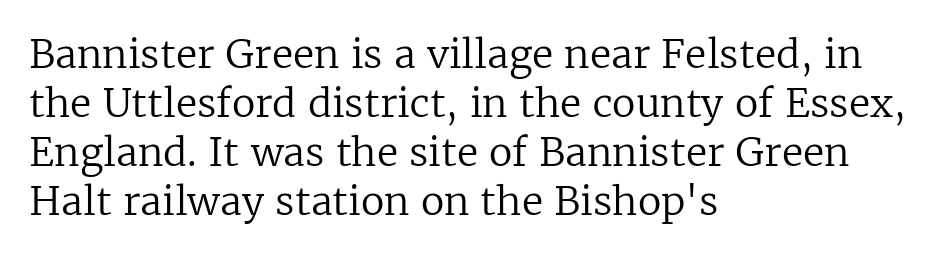
Q: Is the text bold? A: No.
Q: Is the text italic (slanted)? A: No, it is upright.
Q: Is the typeface a serif or a sans-serif typeface? A: Serif.
Q: Is the text underlined? A: No.
Q: How is the paragraph aligned? A: Left-aligned.
Q: Is the spacing between letters normal or unusually wide? A: Normal.
Q: Is the spacing between lines tight, normal or loose? A: Normal.
Q: Width (condensed, normal, or wide)? A: Normal.
Q: Stroke contrast? A: Low.
Q: x-height? A: Medium.
Q: Monospaced? A: No.
